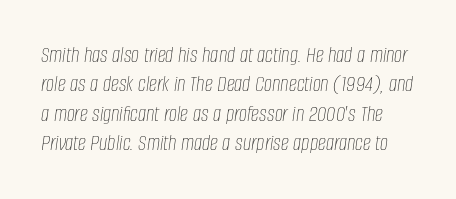
The space between consecutive lines is moderate. Underline: absent. Look at the tracking — it's just the regular setting, nothing added. Quick note: italic.
